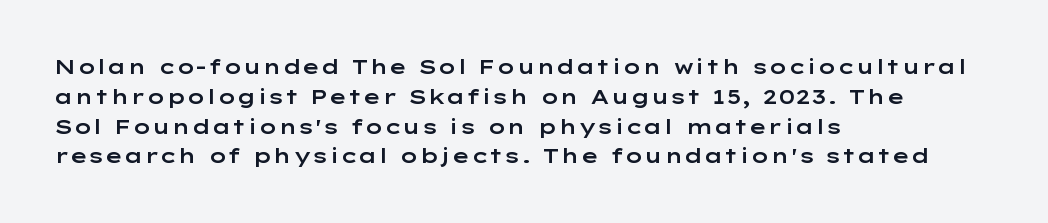
Q: Is the text italic (slanted)? A: No, it is upright.
Q: Is the text underlined? A: No.
Q: How is the paragraph aligned? A: Left-aligned.
Q: Is the spacing between letters normal or unusually wide? A: Normal.
Q: Is the spacing between lines tight, normal or loose? A: Normal.
